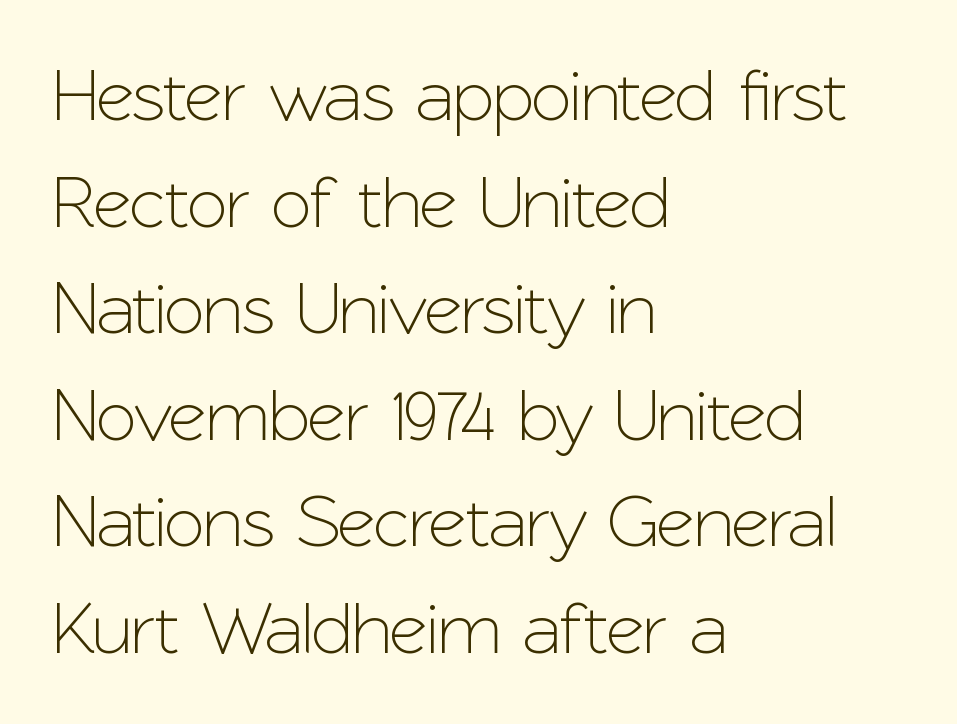
The image shows 74 px sans-serif type, upright; set left-aligned, normal line spacing (1.44x), normal letter spacing, not underlined; low stroke contrast and a medium x-height.
